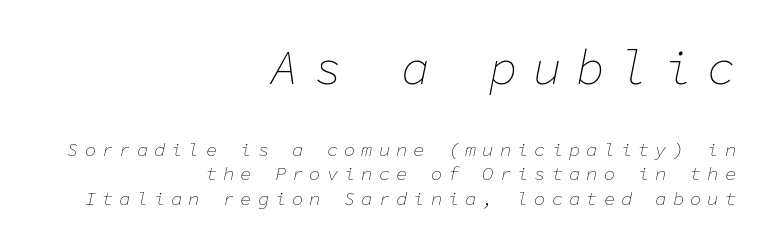
The strip under each line holds only bare page. Honestly, the row spacing looks completely unremarkable. The compositor pushed each line to the right boundary. Substantial extra tracking has been applied to these lines. These lines were composed using italics.
